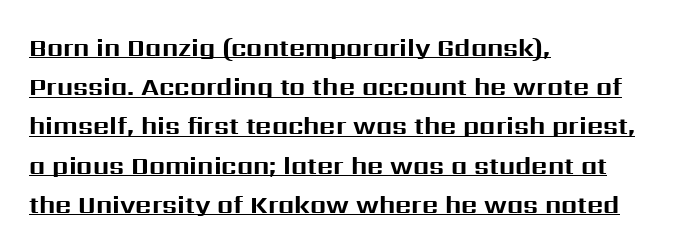
{"italic": "no", "bold": "yes", "underline": "yes", "align": "left", "line_spacing": "normal", "line_spacing_ratio": 1.57, "letter_spacing": "normal", "letter_spacing_em": 0.0, "glyph_px": 25}
